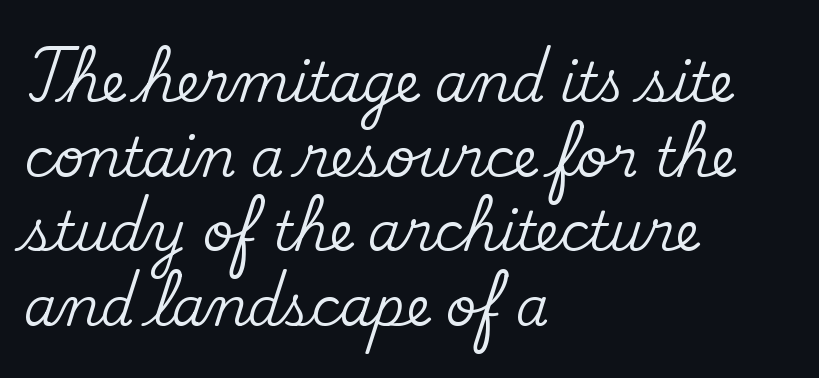
Compared with a centered layout, this one pins lines to the left instead. Tracking here is standard; glyphs follow each other at the usual distance. Is this a fixed-width face? No — the glyphs have proportional, varying widths.
